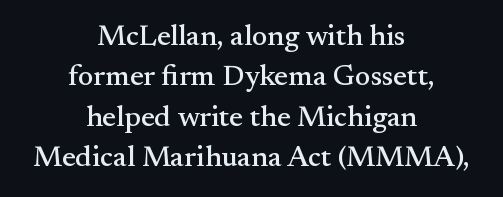
Q: Is the text italic (slanted)? A: No, it is upright.
Q: Is the typeface a serif or a sans-serif typeface? A: Serif.
Q: Is the text underlined? A: No.
Q: How is the paragraph aligned? A: Centered.
Q: Is the spacing between letters normal or unusually wide? A: Normal.
Q: Is the spacing between lines tight, normal or loose? A: Normal.
Q: Width (condensed, normal, or wide)? A: Normal.
Q: Stroke contrast? A: Medium.
Q: x-height? A: Small.
Q: Monospaced? A: No.
